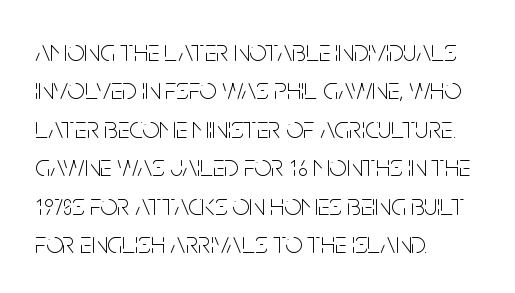
Q: Is the text bold? A: No.
Q: Is the text italic (slanted)? A: No, it is upright.
Q: Is the typeface a serif or a sans-serif typeface? A: Sans-serif.
Q: Is the text underlined? A: No.
Q: How is the paragraph aligned? A: Left-aligned.
Q: Is the spacing between letters normal or unusually wide? A: Normal.
Q: Is the spacing between lines tight, normal or loose? A: Normal.
Q: Width (condensed, normal, or wide)? A: Condensed.
Q: Stroke contrast? A: Low.
Q: x-height? A: Large.
Q: Monospaced? A: No.
